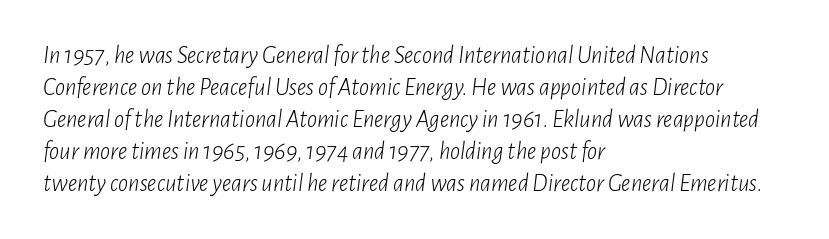
Q: Is the text bold? A: No.
Q: Is the text italic (slanted)? A: Yes, it leans right by about 7 degrees.
Q: Is the text underlined? A: No.
Q: How is the paragraph aligned? A: Left-aligned.
Q: Is the spacing between letters normal or unusually wide? A: Normal.
Q: Is the spacing between lines tight, normal or loose? A: Normal.
